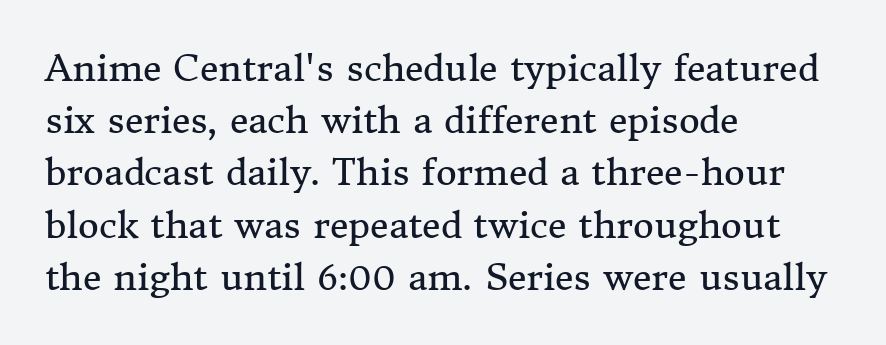
The image shows 36 px regular-weight serif type, upright; set left-aligned, normal line spacing (1.45x), normal letter spacing, not underlined; medium stroke contrast and a medium x-height.
